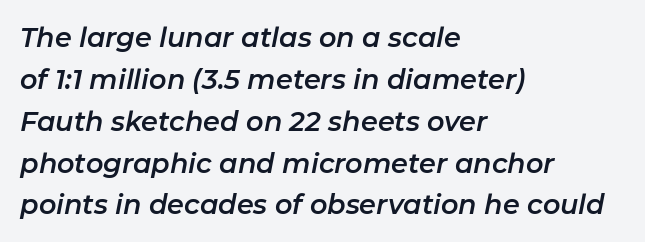
Q: Is the text italic (slanted)? A: Yes, it leans right by about 11 degrees.
Q: Is the text underlined? A: No.
Q: How is the paragraph aligned? A: Left-aligned.
Q: Is the spacing between letters normal or unusually wide? A: Normal.
Q: Is the spacing between lines tight, normal or loose? A: Normal.
